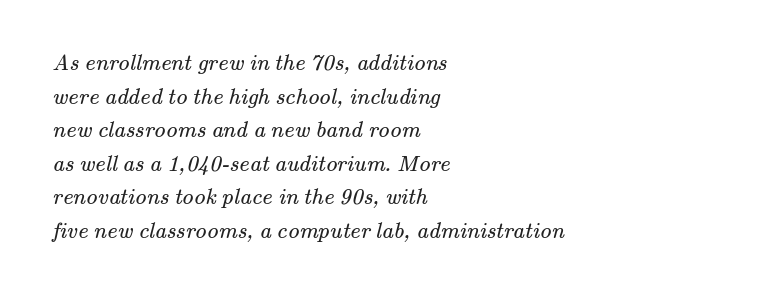
The image shows 23 px text type; set left-aligned, normal line spacing (1.46x), normal letter spacing, not underlined.
